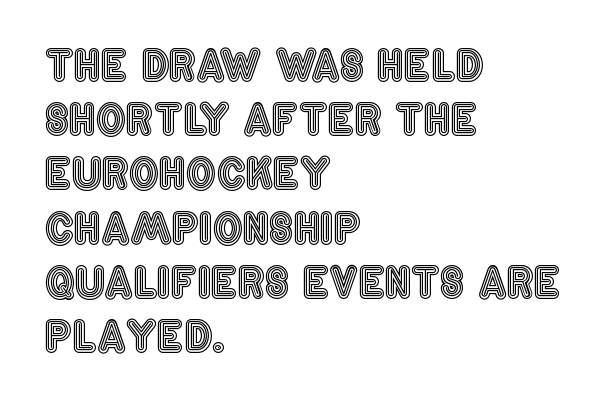
The image shows 42 px condensed type, upright; set left-aligned, normal line spacing (1.29x), normal letter spacing, not underlined; a large x-height.
